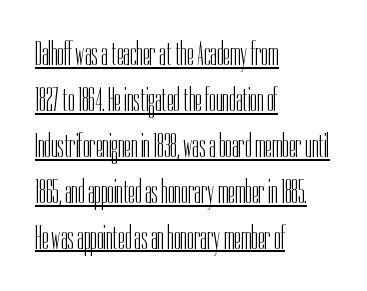
{"serif": "no", "italic": "no", "bold": "no", "weight": "light", "width": "condensed", "stroke_contrast": "low", "x_height": "medium", "monospaced": "no", "underline": "yes", "align": "left", "line_spacing": "normal", "line_spacing_ratio": 1.35, "letter_spacing": "normal", "letter_spacing_em": 0.0, "glyph_px": 34}
